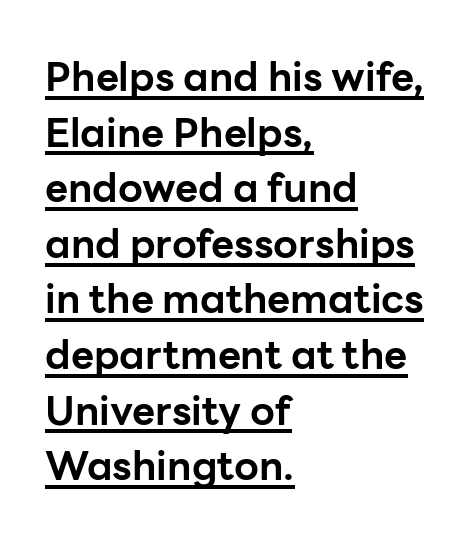
The strokes are fattened all the way to bold. Italic? Not at all — the glyphs are vertical. Regarding leading, the lines here are spaced in the standard way. The type is set solid horizontally, with unmodified tracking. This is sans-serif lettering, the kind often seen on screens and signage. Students, observe the line beneath the letters — that is underlining.
